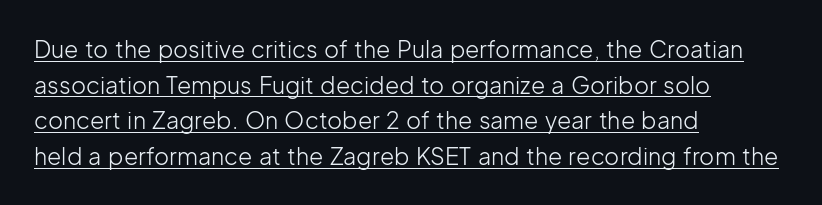
The words here are underlined. The font's upright variant was chosen for this text. The rendering uses a moderate line-height, typical for paragraphs. The letters sit at their default tracking, neither squeezed nor spread. Bold? No — there's no thickening of the strokes. One-word summary of the alignment: left.
